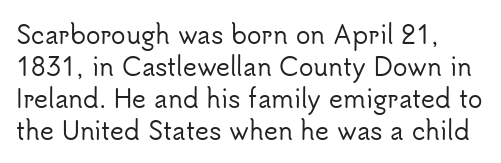
Q: Is the text italic (slanted)? A: No, it is upright.
Q: Is the text underlined? A: No.
Q: Is the spacing between letters normal or unusually wide? A: Normal.
Q: Is the spacing between lines tight, normal or loose? A: Normal.
